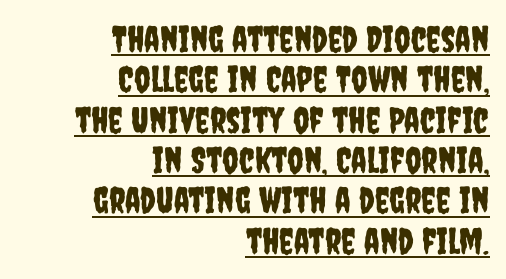
Layout note: lines flush right. Standard letterfit; no display-style spreading of the glyphs. The typeface chosen for these lines omits serifs. Tightly led — the rows are bunched. Notice how a bar underscores the lettering throughout.
